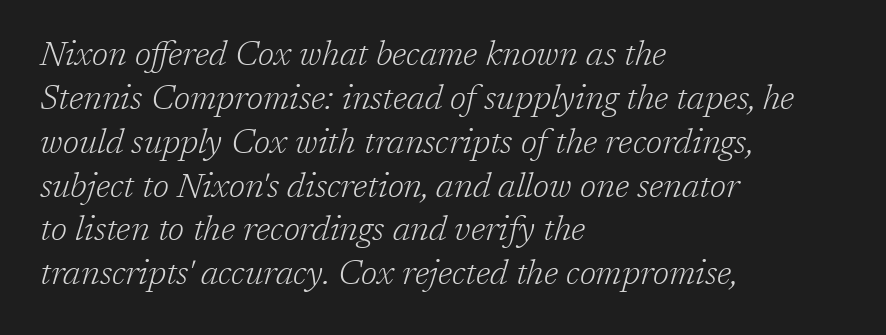
Rendered with sloped, italic letterforms. Compared with a centered layout, this one pins lines to the left instead. In terms of leading, this rendering sits right in the middle. Descenders hang freely into open space.
